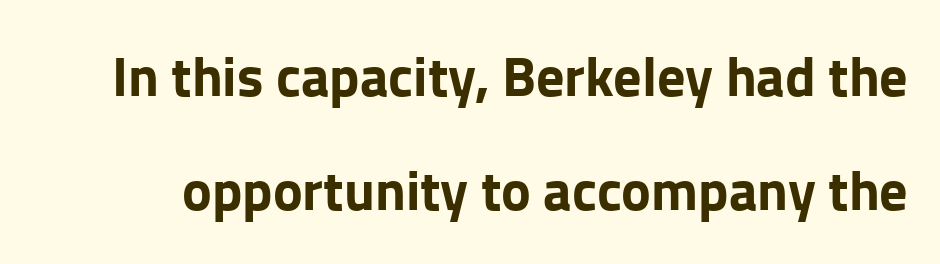
The image shows 56 px bold sans-serif type, upright; set loose line spacing (2.03x), normal letter spacing, not underlined; low stroke contrast and a medium x-height.
